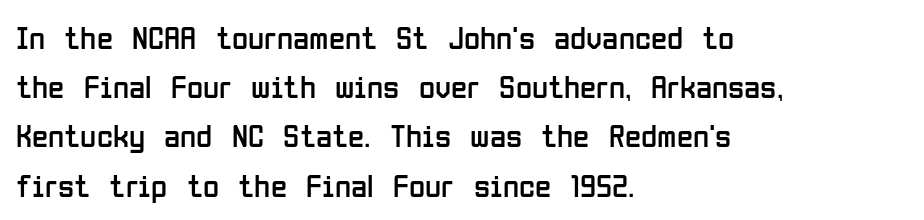
Q: Is the text bold? A: No.
Q: Is the text italic (slanted)? A: No, it is upright.
Q: Is the typeface a serif or a sans-serif typeface? A: Sans-serif.
Q: Is the text underlined? A: No.
Q: How is the paragraph aligned? A: Left-aligned.
Q: Is the spacing between letters normal or unusually wide? A: Normal.
Q: Is the spacing between lines tight, normal or loose? A: Normal.
Q: Width (condensed, normal, or wide)? A: Condensed.
Q: Stroke contrast? A: Low.
Q: x-height? A: Medium.
Q: Monospaced? A: No.
